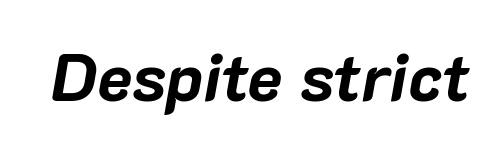
{"italic": "yes", "lean": "right", "slant_degrees": 10, "bold": "yes", "weight": "bold", "width": "normal", "stroke_contrast": "low", "x_height": "medium", "monospaced": "no", "underline": "no", "letter_spacing": "normal", "letter_spacing_em": 0.0, "glyph_px": 66}
